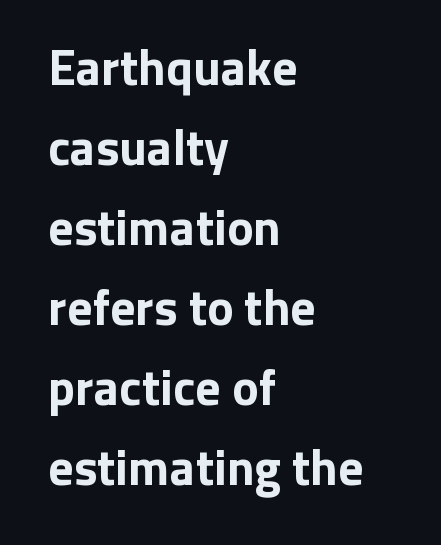
Q: Is the text bold? A: Yes.
Q: Is the text italic (slanted)? A: No, it is upright.
Q: Is the typeface a serif or a sans-serif typeface? A: Sans-serif.
Q: Is the text underlined? A: No.
Q: How is the paragraph aligned? A: Left-aligned.
Q: Is the spacing between letters normal or unusually wide? A: Normal.
Q: Is the spacing between lines tight, normal or loose? A: Normal.
Q: Width (condensed, normal, or wide)? A: Normal.
Q: Stroke contrast? A: Low.
Q: x-height? A: Medium.
Q: Monospaced? A: No.
